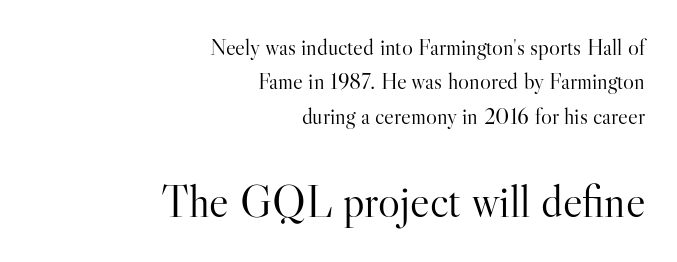
Q: Is the text bold? A: No.
Q: Is the text italic (slanted)? A: No, it is upright.
Q: Is the typeface a serif or a sans-serif typeface? A: Serif.
Q: Is the text underlined? A: No.
Q: How is the paragraph aligned? A: Right-aligned.
Q: Is the spacing between letters normal or unusually wide? A: Normal.
Q: Is the spacing between lines tight, normal or loose? A: Normal.
Q: Which block of text is set in a larger size, the first (top) or the second (bottom)? A: The second (bottom) one.
Q: Width (condensed, normal, or wide)? A: Normal.
Q: Stroke contrast? A: High.
Q: x-height? A: Small.
Q: Monospaced? A: No.
